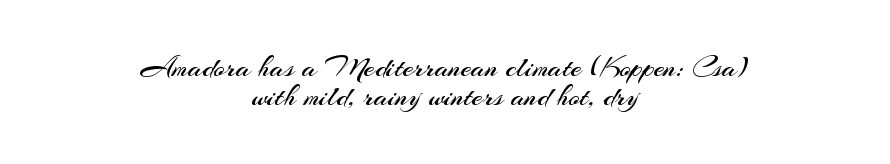
Just letters on the line, the space beneath them empty. The weight tops out at a normal text grade. This is sans-serif lettering, the kind often seen on screens and signage. Is this a fixed-width face? No — the glyphs have proportional, varying widths.
